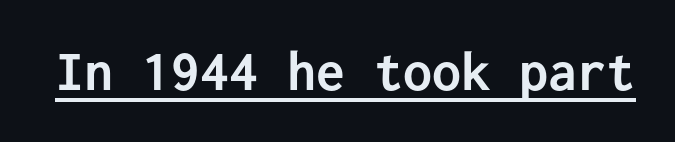
{"serif": "no", "italic": "no", "bold": "yes", "weight": "semibold", "width": "normal", "stroke_contrast": "low", "x_height": "medium", "monospaced": "yes", "underline": "yes", "letter_spacing": "normal", "letter_spacing_em": 0.0, "glyph_px": 58}
